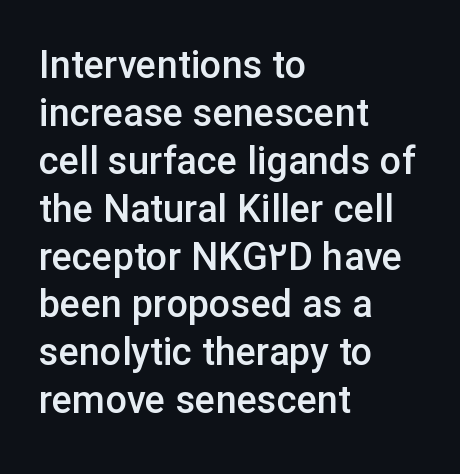
This sample has the flowing, uneven cadence of proportional lettering. Tall strokes in this sample are plumb rather than angled. A student would call this left alignment; a typographer would say flush left, rag right. Glyph-to-glyph distance matches everyday printed text.
